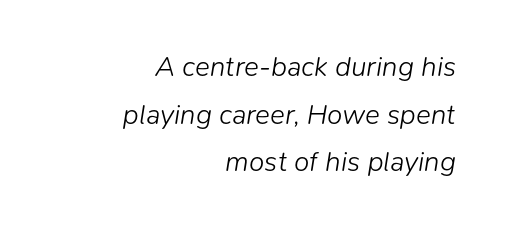
This rendering leaves character spacing at its baseline value. Visually the block forms a straight wall on the right and a jagged coastline on the left. The cut favours lightness, reaching ordinary text weight at its darkest. Italic? Definitely — the glyphs are oblique. Rows of type keep a routine distance in the vertical direction. The rendering uses natural spacing where letterforms have individual widths.
